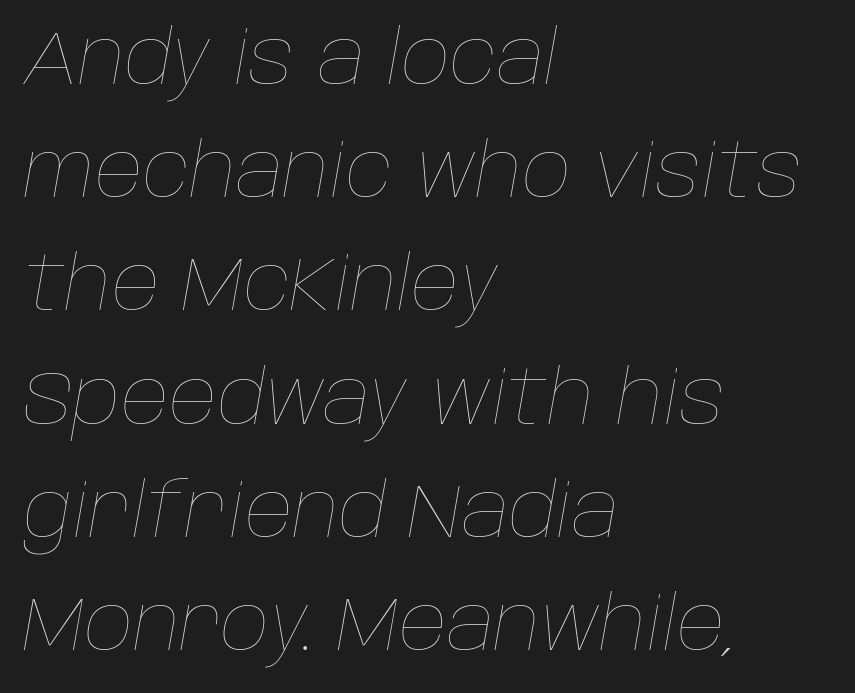
The type is set solid horizontally, with unmodified tracking. Leftover space on each line is placed entirely after the last word. Is this a heavy cut? Hardly; it is regular or lighter. Leading: standard. Unmarked baselines from the first word to the last. Slant detected: the letters are inclined.
